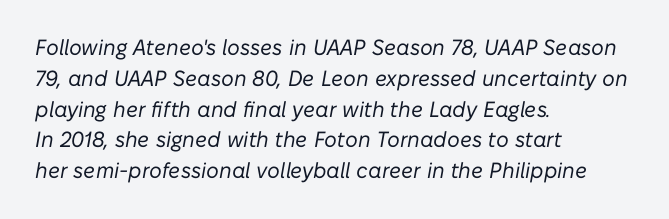
Q: Is the text bold? A: No.
Q: Is the text italic (slanted)? A: Yes, it leans right by about 10 degrees.
Q: Is the text underlined? A: No.
Q: How is the paragraph aligned? A: Left-aligned.
Q: Is the spacing between letters normal or unusually wide? A: Normal.
Q: Is the spacing between lines tight, normal or loose? A: Normal.
